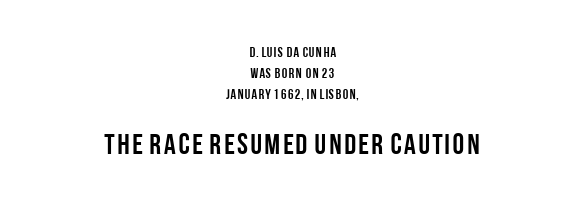
In terms of leading, this rendering sits right in the middle. A student would call this center alignment; a typographer would say set centered. Each letter keeps its own natural width here, so spacing adapts to shape. The sample has been set heavy, in full bold. The typography opts for an upright posture over an oblique one.
